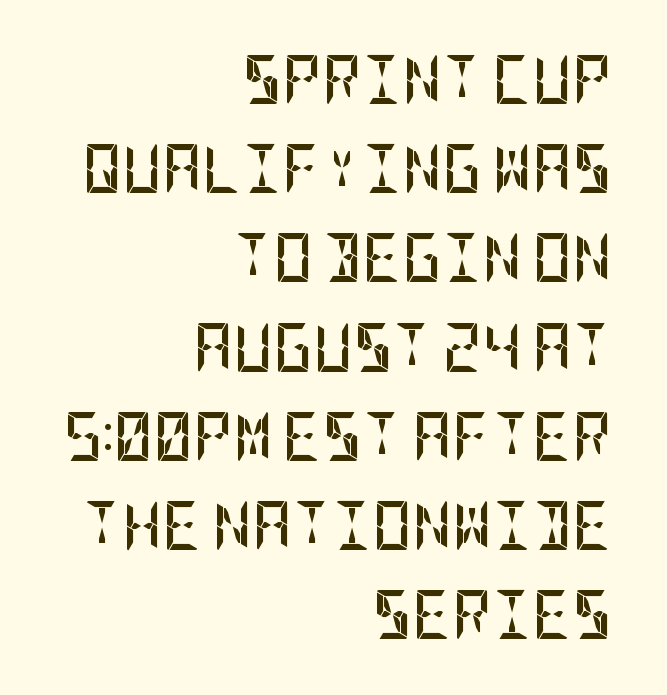
The image shows 49 px semibold, condensed sans-serif type, upright; set right-aligned, line spacing 1.82x, normal letter spacing, not underlined; low stroke contrast and a large x-height.
